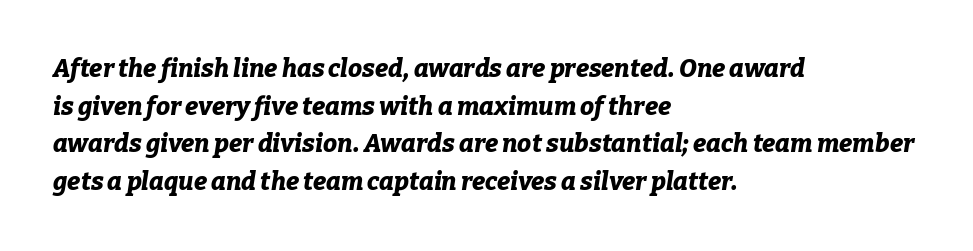
{"italic": "yes", "lean": "right", "slant_degrees": 9, "bold": "yes", "underline": "no", "align": "left", "line_spacing": "normal", "line_spacing_ratio": 1.51, "letter_spacing": "normal", "letter_spacing_em": 0.0, "glyph_px": 25}
